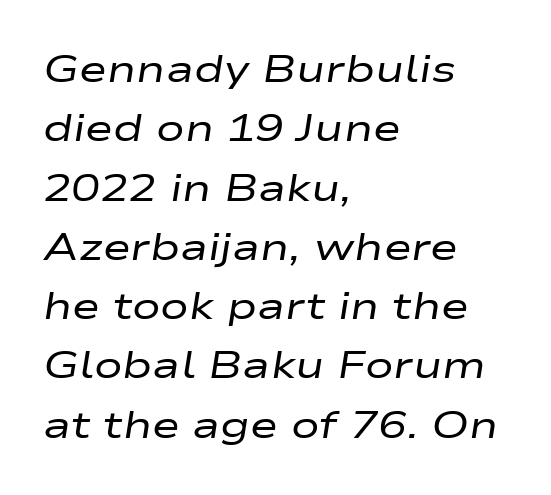
The image shows 38 px regular-weight, wide type, italic (leaning right); set left-aligned, normal line spacing (1.56x), normal letter spacing, not underlined; low stroke contrast and a medium x-height.
